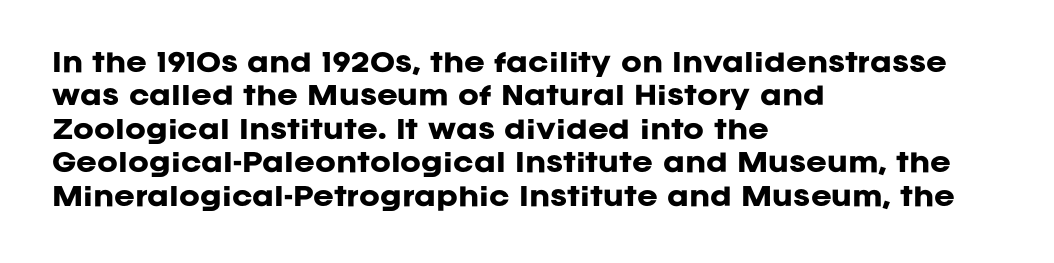
Notice how the passage keeps a crisp vertical edge on the left only. Ordinary non-slanted type is in use. This sample uses plain, unmodified letter spacing. Strong, thick strokes mark this as bold type. Normally led — the rows are evenly, conventionally spaced.
